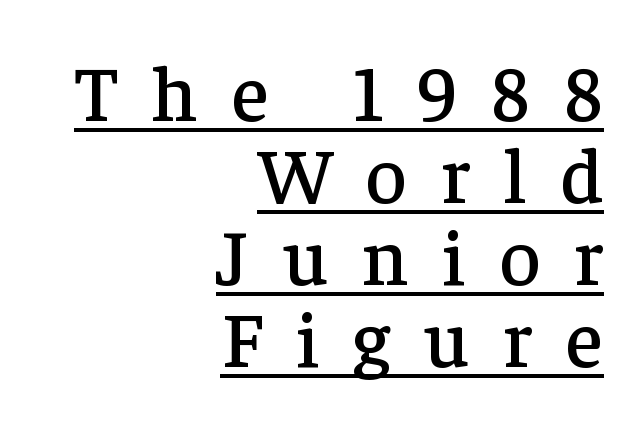
Q: Is the text italic (slanted)? A: No, it is upright.
Q: Is the typeface a serif or a sans-serif typeface? A: Serif.
Q: Is the text underlined? A: Yes.
Q: How is the paragraph aligned? A: Right-aligned.
Q: Is the spacing between letters normal or unusually wide? A: Unusually wide.
Q: Is the spacing between lines tight, normal or loose? A: Tight.
Q: Width (condensed, normal, or wide)? A: Normal.
Q: Stroke contrast? A: Low.
Q: x-height? A: Medium.
Q: Monospaced? A: No.
